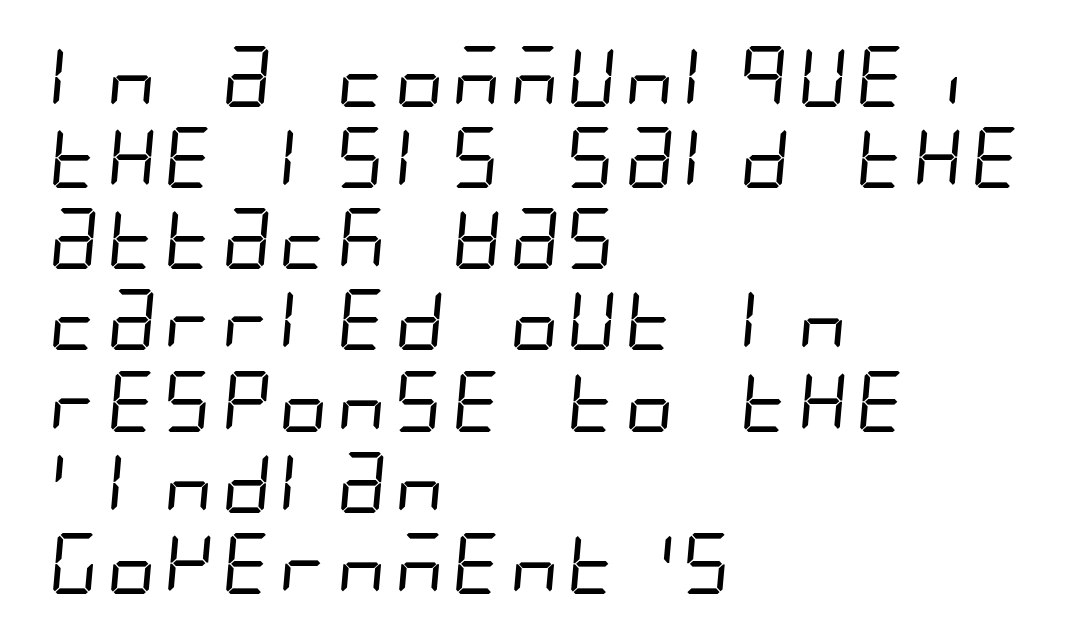
{"serif": "no", "bold": "no", "weight": "regular", "width": "condensed", "stroke_contrast": "low", "x_height": "large", "underline": "no", "align": "left", "line_spacing": "normal", "line_spacing_ratio": 1.33, "letter_spacing": "normal", "letter_spacing_em": 0.0, "glyph_px": 61}
